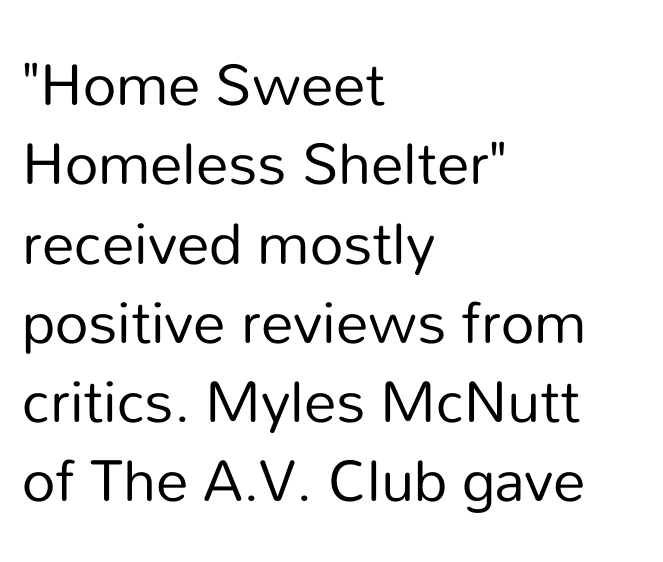
The image shows 65 px regular-weight sans-serif type, upright; set left-aligned, line spacing 1.22x, normal letter spacing, not underlined; low stroke contrast and a medium x-height.
